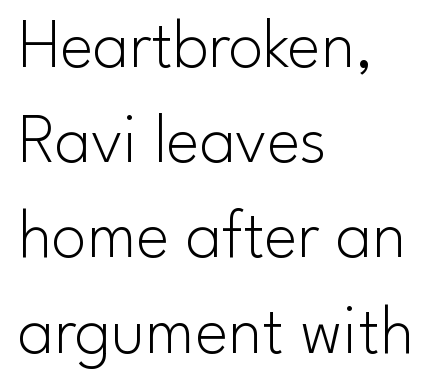
{"serif": "no", "italic": "no", "bold": "no", "weight": "light", "width": "normal", "stroke_contrast": "low", "x_height": "small", "monospaced": "no", "underline": "no", "align": "left", "line_spacing": "normal", "line_spacing_ratio": 1.36, "letter_spacing": "normal", "letter_spacing_em": 0.0, "glyph_px": 70}
